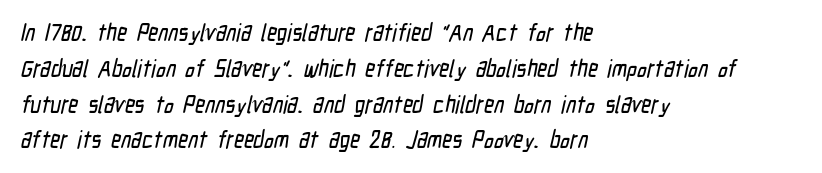
Q: Is the text underlined? A: No.
Q: How is the paragraph aligned? A: Left-aligned.
Q: Is the spacing between letters normal or unusually wide? A: Normal.
Q: Is the spacing between lines tight, normal or loose? A: Normal.
